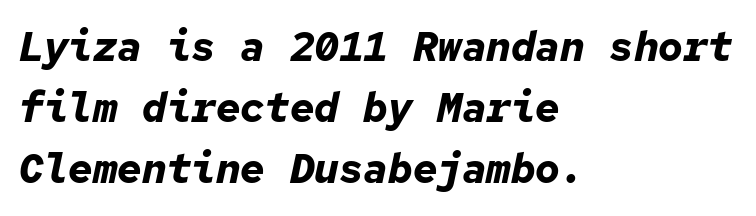
The image shows 41 px bold type, italic (leaning right), monospaced; set left-aligned, normal line spacing (1.49x), normal letter spacing, not underlined; low stroke contrast and a medium x-height.
